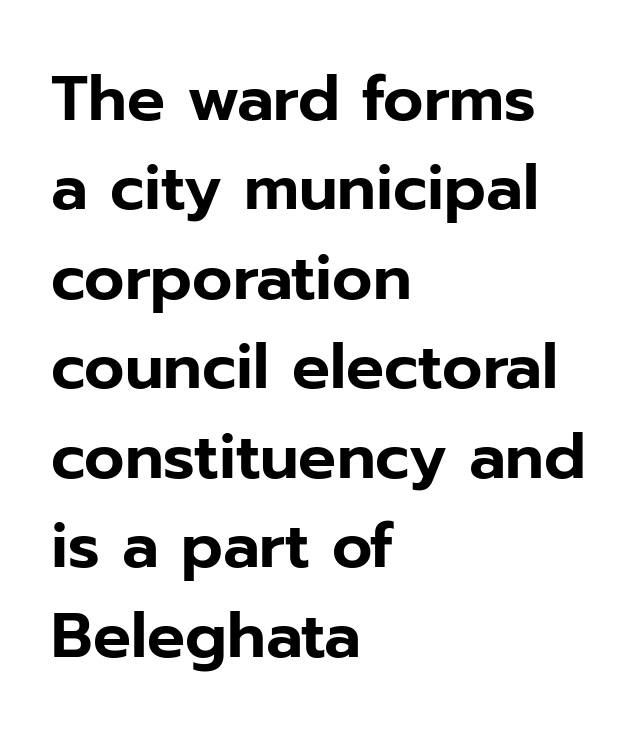
{"serif": "no", "italic": "no", "width": "normal", "stroke_contrast": "low", "x_height": "medium", "monospaced": "no", "underline": "no", "align": "left", "line_spacing": "normal", "line_spacing_ratio": 1.42, "letter_spacing": "normal", "letter_spacing_em": 0.0, "glyph_px": 63}
